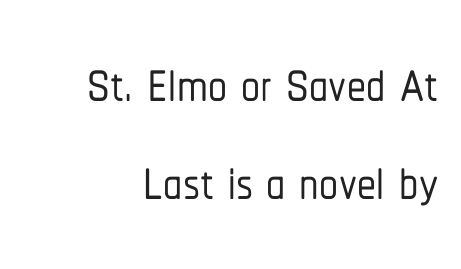
{"serif": "no", "italic": "no", "width": "condensed", "stroke_contrast": "low", "x_height": "medium", "monospaced": "no", "underline": "no", "align": "right", "line_spacing": "normal", "line_spacing_ratio": 1.29, "letter_spacing": "normal", "letter_spacing_em": 0.0, "glyph_px": 76}
